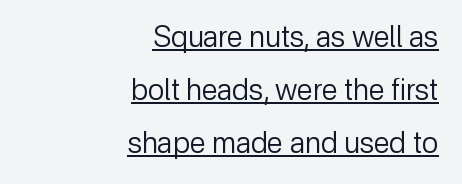
Nope, not italic — everything's standing straight. The rendering uses natural spacing where letterforms have individual widths. The face used here is a sans, in the tradition of grotesques and geometrics. The rendering anchors every line to the right-hand side. The letters look calm and open, with moderate or lighter stems. Look at the tracking — it's just the regular setting, nothing added.
